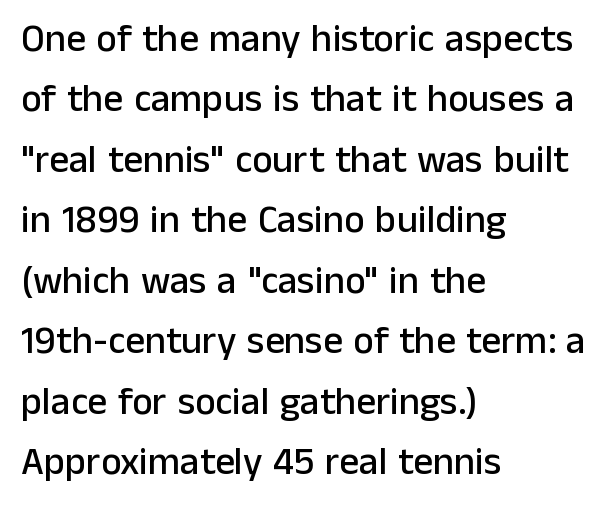
In terms of letterform style, serifs are entirely absent. Regular leading. The string is rendered with underlining switched off. Does the lettering tilt? It doesn't — this is upright. This rendering uses left alignment, leaving the right contour irregular. Proportional: the letters do not fall into vertical columns.
